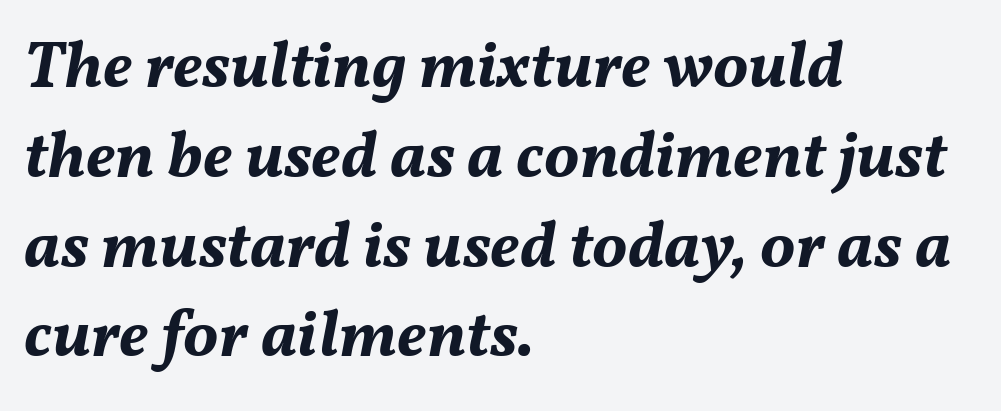
Character widths vary here, with narrow letters taking less room than wide ones. Line beginnings align vertically; line endings do not. This rendering leaves character spacing at its baseline value. Plain, unruled lines of type. The sample has been set heavy, in full bold. Compared with typical paragraphs, the rows here are spaced about the same.
